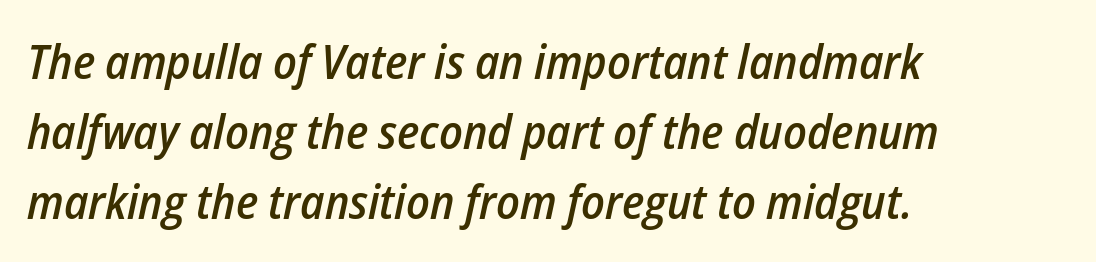
Looks like regular typesetting: each glyph gets only the width it needs. Does extra space separate the letters? No, they use regular spacing. You can tell it's italic because the verticals aren't actually vertical. The paragraph has a hard left edge and a soft right edge. The lines sit at an ordinary, default distance from one another.
